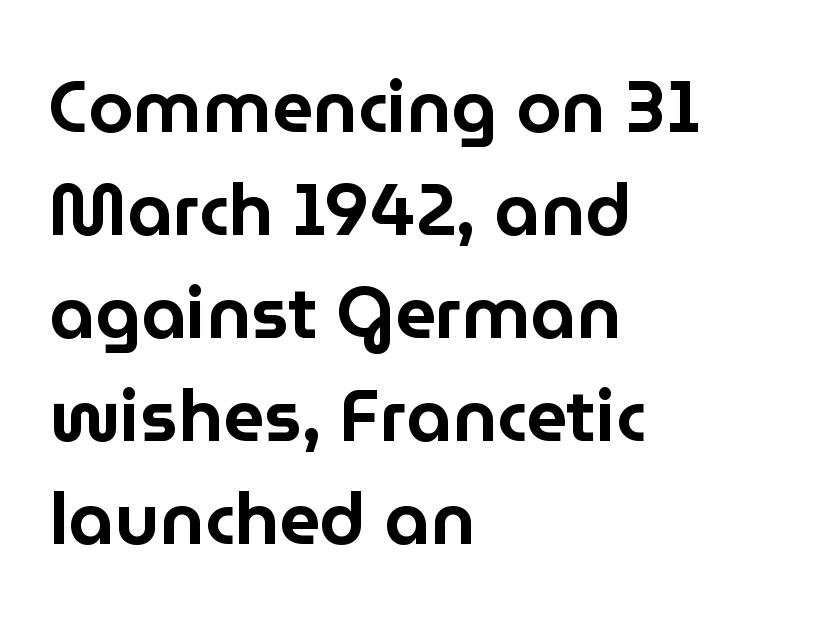
{"serif": "no", "italic": "no", "width": "normal", "stroke_contrast": "low", "x_height": "medium", "monospaced": "no", "underline": "no", "align": "left", "line_spacing": "normal", "line_spacing_ratio": 1.43, "letter_spacing": "normal", "letter_spacing_em": 0.0, "glyph_px": 72}
